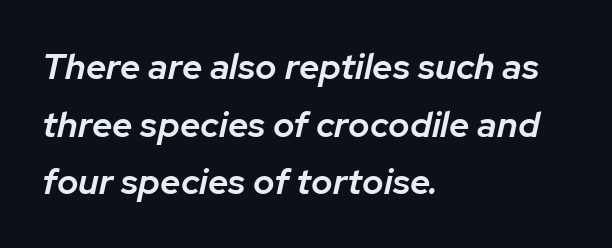
Slant detected: the letters are inclined. Glyph-to-glyph distance matches everyday printed text. Each line starts at the same left margin while the right side varies. Summary of vertical rhythm: regular, with standard interline spacing. Decoration check: the copy has no underline. The face used here is proportionally spaced, like ordinary book or web type.
